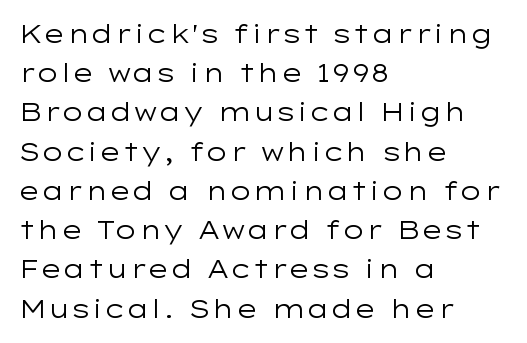
Is this a heavy cut? Hardly; it is regular or lighter. In CSS terms this would be text-align: left. Words appear dense and cohesive because spacing is normal. The gap between lines stays unmarked. Reading down the column, the eye jumps a familiar distance to each next line. This is roman type, the default non-slanted kind.
